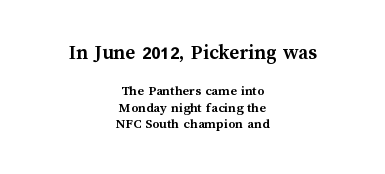
Inter-character spacing is left at the font's built-in metrics. I'd describe the lettering as bold — thick and assertive. Underlining? Definitely not there. The type sits square on the baseline with zero lean.
